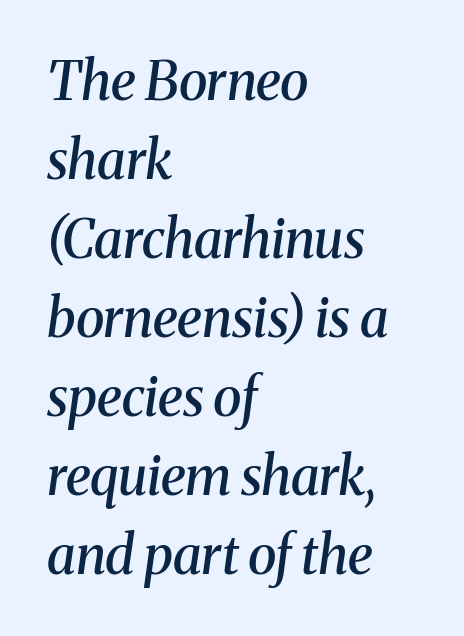
The image shows 53 px semibold serif type, italic (leaning right); set left-aligned, normal line spacing (1.49x), normal letter spacing, not underlined; medium stroke contrast and a medium x-height.
